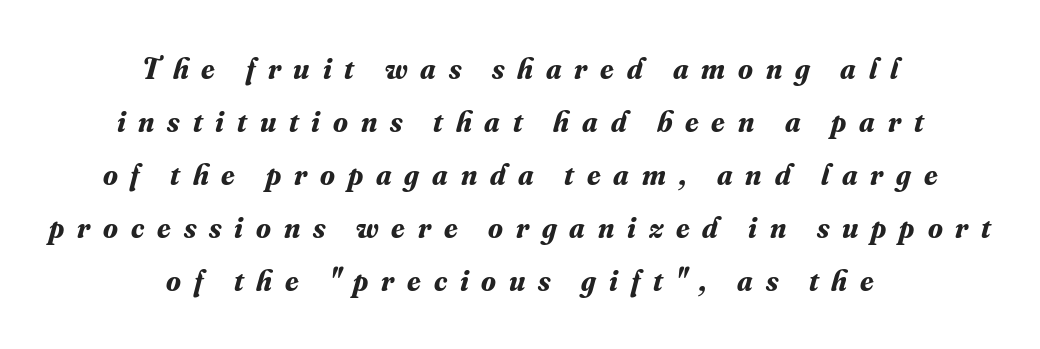
The image shows 30 px bold serif type, italic (leaning right); set centered, line spacing 1.77x, unusually wide letter spacing (+0.43 em), not underlined; medium stroke contrast and a small x-height.
